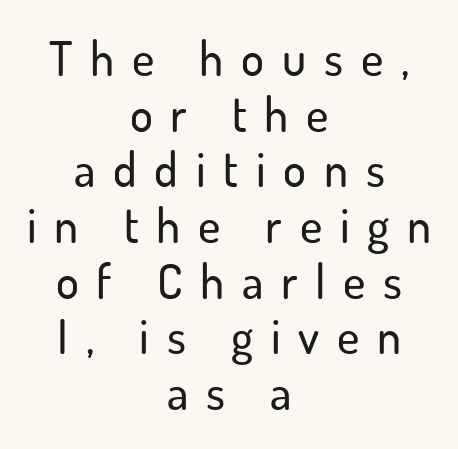
Q: Is the text italic (slanted)? A: No, it is upright.
Q: Is the typeface a serif or a sans-serif typeface? A: Sans-serif.
Q: Is the text underlined? A: No.
Q: How is the paragraph aligned? A: Centered.
Q: Is the spacing between letters normal or unusually wide? A: Unusually wide.
Q: Width (condensed, normal, or wide)? A: Normal.
Q: Stroke contrast? A: Low.
Q: x-height? A: Small.
Q: Monospaced? A: No.
